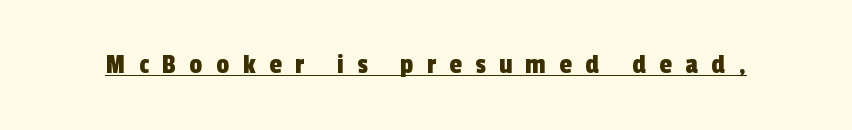
The specimen includes a rule beneath the text block's lines. The tracking jumps out immediately: characters are airy and widely separated. Proportional: the letters do not fall into vertical columns. The rendering shows plain stroke endings on the letterforms — a sans-serif design.
